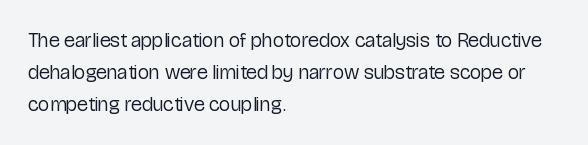
{"italic": "no", "bold": "no", "underline": "no", "align": "left", "line_spacing": "normal", "line_spacing_ratio": 1.59, "letter_spacing": "normal", "letter_spacing_em": 0.0, "glyph_px": 20}
